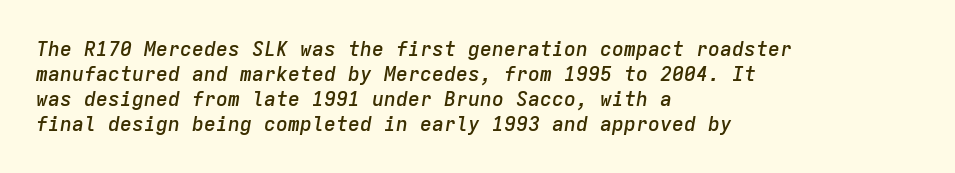
{"italic": "yes", "lean": "right", "slant_degrees": 9, "bold": "semi", "underline": "no", "align": "left", "line_spacing": "normal", "line_spacing_ratio": 1.25, "letter_spacing": "normal", "letter_spacing_em": 0.0, "glyph_px": 20}
